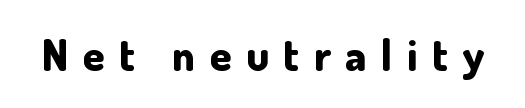
The image shows 43 px bold sans-serif type, upright; set unusually wide letter spacing (+0.34 em), not underlined; low stroke contrast and a small x-height.
